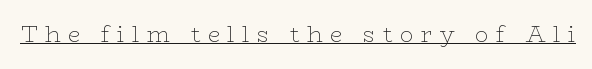
Q: Is the text bold? A: No.
Q: Is the text italic (slanted)? A: No, it is upright.
Q: Is the text underlined? A: Yes.
Q: Is the spacing between letters normal or unusually wide? A: Unusually wide.
